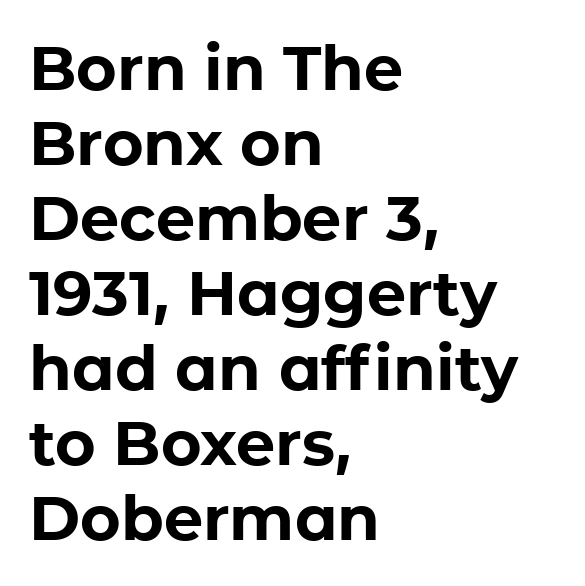
The image shows 62 px bold sans-serif type, upright; set left-aligned, line spacing 1.21x, normal letter spacing, not underlined; low stroke contrast and a medium x-height.
